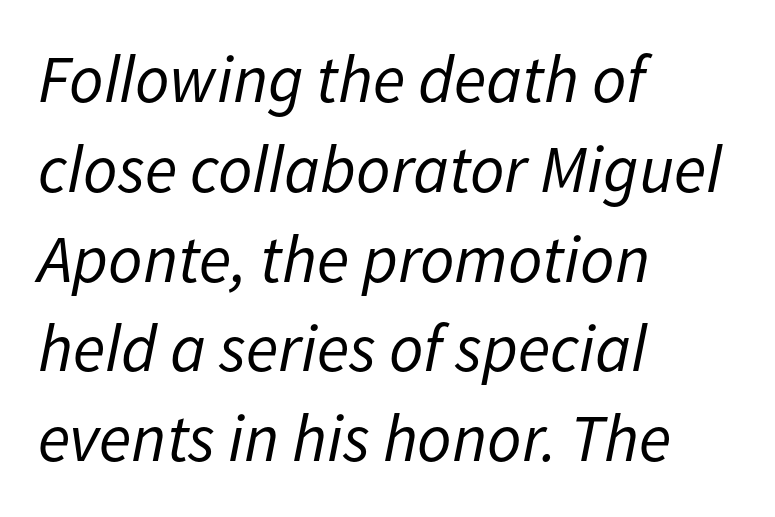
The area under the type is left untouched. Nobody touched the tracking dial on this one. Left-aligned paragraph, ragged on the right. There's an unmistakable incline to the writing here.
